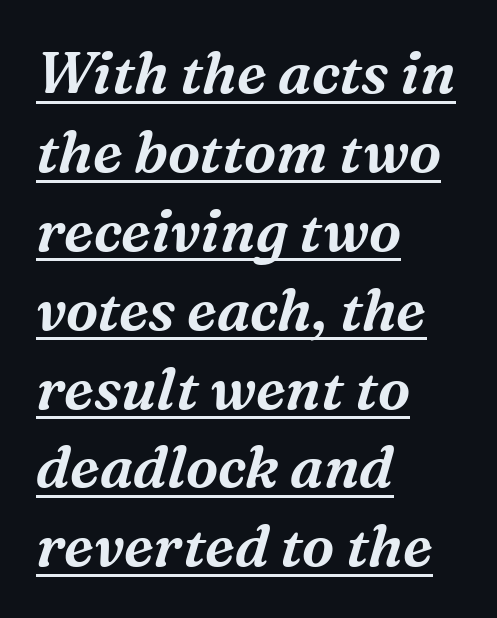
The image shows 58 px serif type, italic (leaning right); set left-aligned, normal line spacing (1.36x), normal letter spacing, underlined; medium stroke contrast and a medium x-height.
